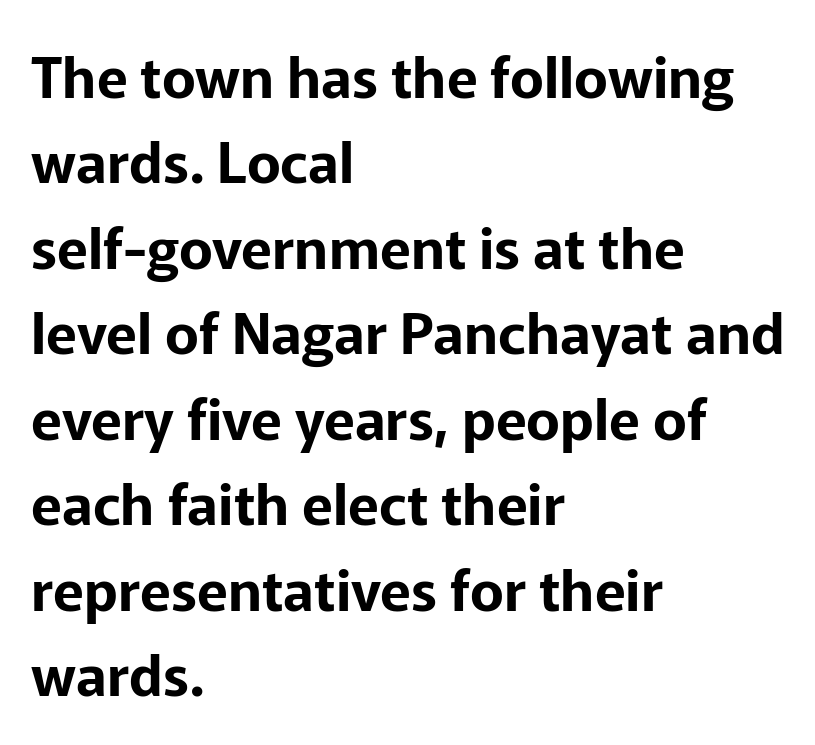
Q: Is the text italic (slanted)? A: No, it is upright.
Q: Is the typeface a serif or a sans-serif typeface? A: Sans-serif.
Q: Is the text underlined? A: No.
Q: How is the paragraph aligned? A: Left-aligned.
Q: Is the spacing between letters normal or unusually wide? A: Normal.
Q: Is the spacing between lines tight, normal or loose? A: Normal.
Q: Width (condensed, normal, or wide)? A: Normal.
Q: Stroke contrast? A: Low.
Q: x-height? A: Medium.
Q: Monospaced? A: No.
